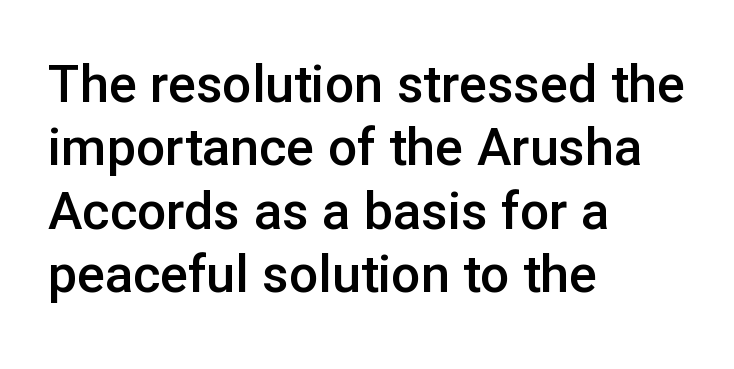
{"serif": "no", "italic": "no", "bold": "semi", "weight": "semibold", "width": "normal", "stroke_contrast": "low", "x_height": "medium", "monospaced": "no", "underline": "no", "align": "left", "line_spacing_ratio": 1.22, "letter_spacing": "normal", "letter_spacing_em": 0.0, "glyph_px": 52}
